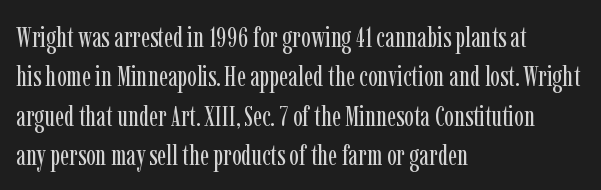
Q: Is the text bold? A: No.
Q: Is the text italic (slanted)? A: No, it is upright.
Q: Is the typeface a serif or a sans-serif typeface? A: Serif.
Q: Is the text underlined? A: No.
Q: How is the paragraph aligned? A: Left-aligned.
Q: Is the spacing between letters normal or unusually wide? A: Normal.
Q: Is the spacing between lines tight, normal or loose? A: Normal.
Q: Width (condensed, normal, or wide)? A: Condensed.
Q: Stroke contrast? A: Low.
Q: x-height? A: Medium.
Q: Monospaced? A: No.
